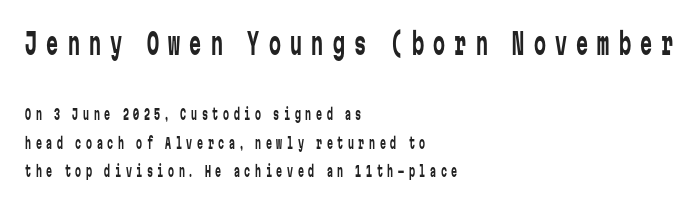
{"serif": "no", "italic": "no", "bold": "no", "weight": "regular", "width": "condensed", "stroke_contrast": "low", "x_height": "medium", "monospaced": "yes", "underline": "no", "align": "left", "line_spacing_ratio": 1.88, "letter_spacing": "wide", "letter_spacing_em": 0.31, "larger_block": "first", "size_ratio": 2.0, "glyph_px": 30}
